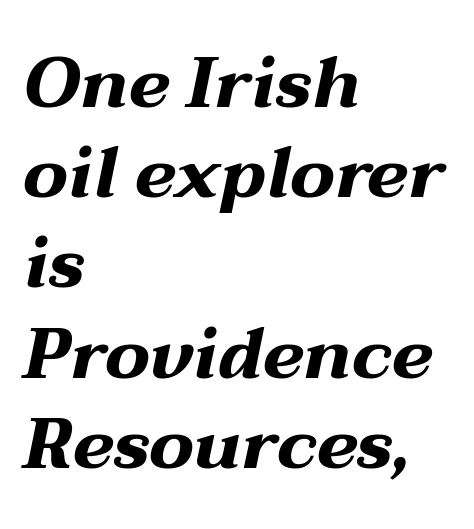
Q: Is the text bold? A: Yes.
Q: Is the text italic (slanted)? A: Yes, it leans right by about 12 degrees.
Q: Is the text underlined? A: No.
Q: How is the paragraph aligned? A: Left-aligned.
Q: Is the spacing between letters normal or unusually wide? A: Normal.
Q: Is the spacing between lines tight, normal or loose? A: Normal.
Q: Width (condensed, normal, or wide)? A: Wide.
Q: Stroke contrast? A: Medium.
Q: x-height? A: Medium.
Q: Monospaced? A: No.
